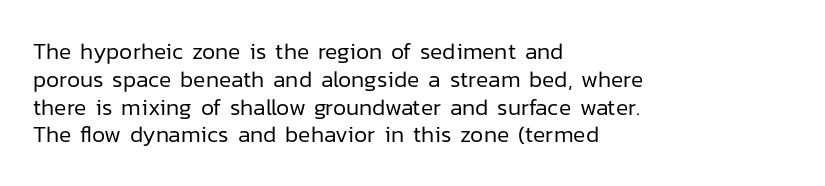
Q: Is the text bold? A: No.
Q: Is the text italic (slanted)? A: No, it is upright.
Q: Is the text underlined? A: No.
Q: How is the paragraph aligned? A: Left-aligned.
Q: Is the spacing between letters normal or unusually wide? A: Normal.
